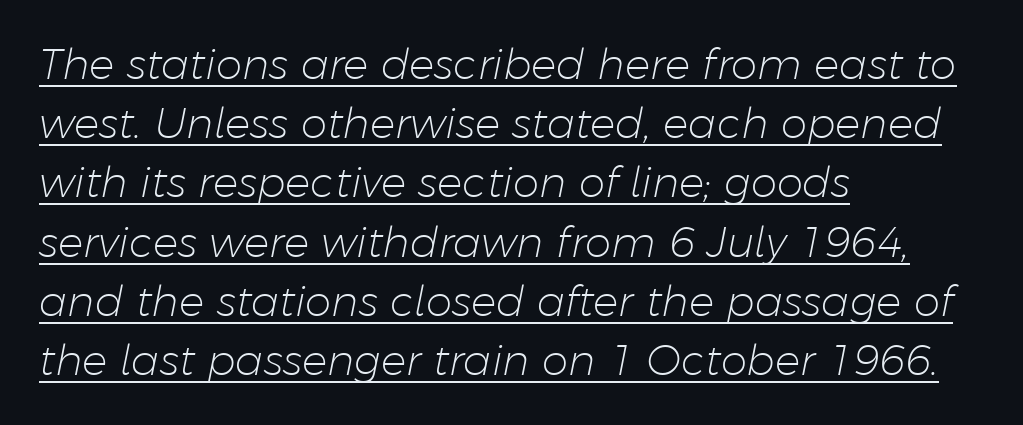
This rendering uses left alignment, leaving the right contour irregular. Each stroke keeps to a modest, everyday thickness or less. Underline: present. If you measured baseline to baseline, you'd find a middling distance. Look at the tracking — it's just the regular setting, nothing added. This sample uses an oblique cut, with every glyph tilted off the vertical.
